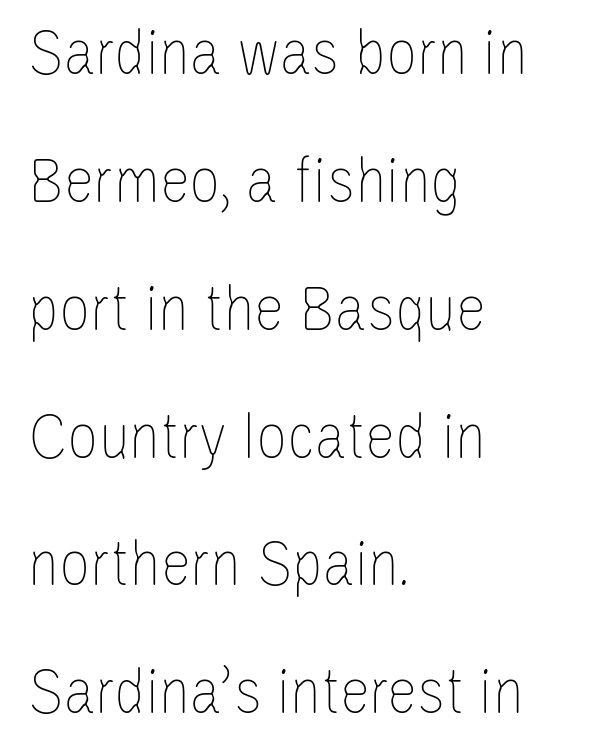
These lines are set flush left with a ragged right edge. Nobody touched the tracking dial on this one. Unlike italic type, these characters show no tilt at all. Check under the words: just untouched page. A typesetter would call this proportional, since set widths differ per character. Caption: face not bold, strokes unweighted.
